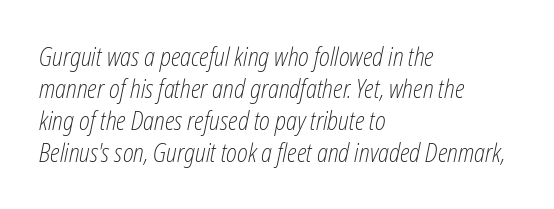
The image shows 25 px text type, italic (leaning right); set left-aligned, normal line spacing (1.28x), normal letter spacing, not underlined.
